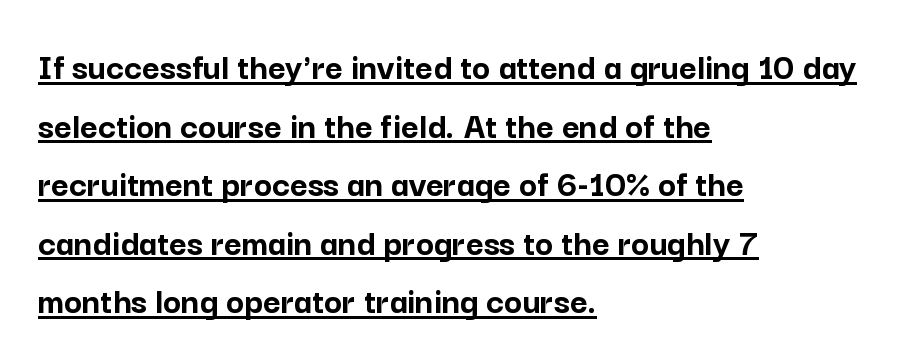
The image shows 38 px semibold sans-serif type, upright; set left-aligned, normal line spacing (1.54x), normal letter spacing, underlined; low stroke contrast and a medium x-height.
